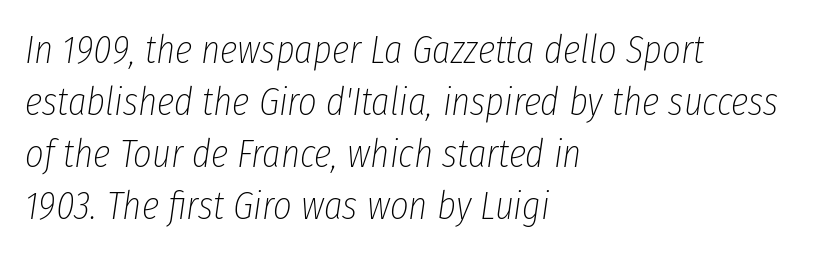
The image shows 40 px thin, condensed type, italic (leaning right); set left-aligned, normal line spacing (1.3x), normal letter spacing, not underlined; low stroke contrast and a medium x-height.
